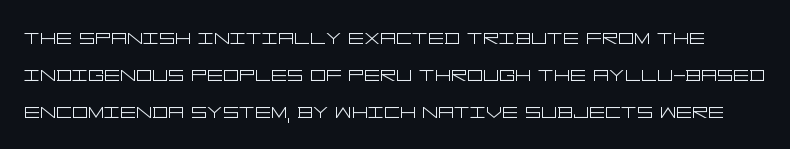
The image shows 25 px text type, upright; set normal line spacing (1.49x), normal letter spacing, not underlined.
